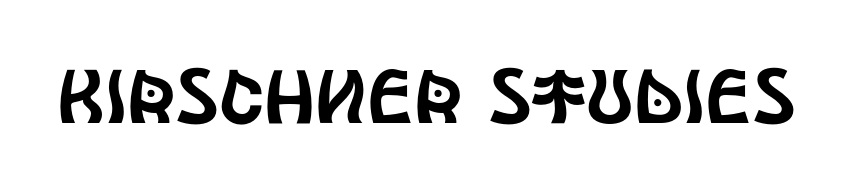
Q: Is the text italic (slanted)? A: No, it is upright.
Q: Is the typeface a serif or a sans-serif typeface? A: Sans-serif.
Q: Is the text underlined? A: No.
Q: Is the spacing between letters normal or unusually wide? A: Normal.
Q: Width (condensed, normal, or wide)? A: Condensed.
Q: x-height? A: Large.
Q: Monospaced? A: No.
